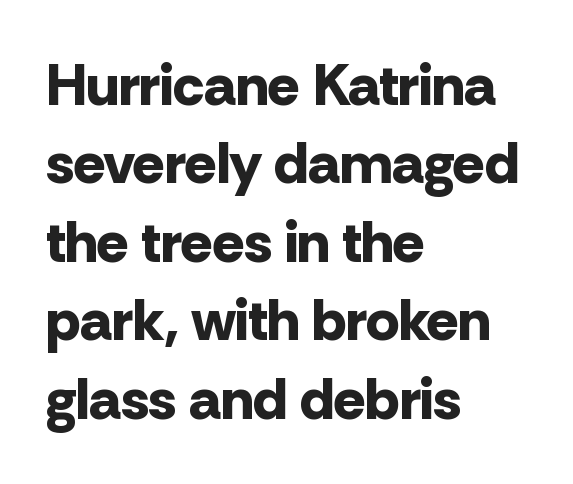
Honestly, there is no underline to notice here at all. Visually the block forms a straight wall on the left and a jagged coastline on the right. The typeface chosen for these lines omits serifs. The rows are spaced the way most documents space them. A typesetter would mark this as roman, not italic. Character widths vary here, with narrow letters taking less room than wide ones.
